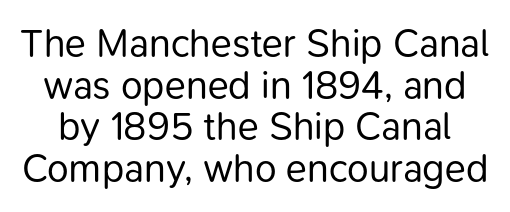
{"serif": "no", "italic": "no", "bold": "no", "weight": "regular", "width": "normal", "stroke_contrast": "low", "x_height": "medium", "monospaced": "no", "underline": "no", "line_spacing": "tight", "line_spacing_ratio": 1.07, "letter_spacing": "normal", "letter_spacing_em": 0.0, "glyph_px": 39}
